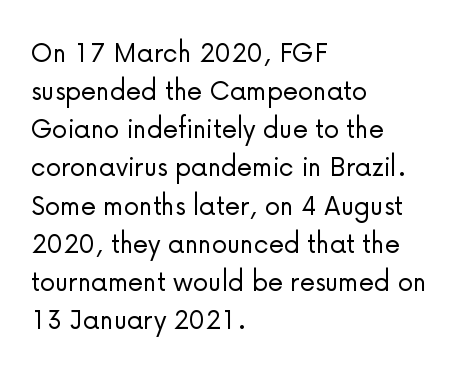
{"serif": "no", "italic": "no", "bold": "no", "weight": "light", "width": "normal", "stroke_contrast": "low", "x_height": "medium", "monospaced": "no", "underline": "no", "align": "left", "line_spacing_ratio": 1.23, "letter_spacing": "normal", "letter_spacing_em": 0.0, "glyph_px": 31}
